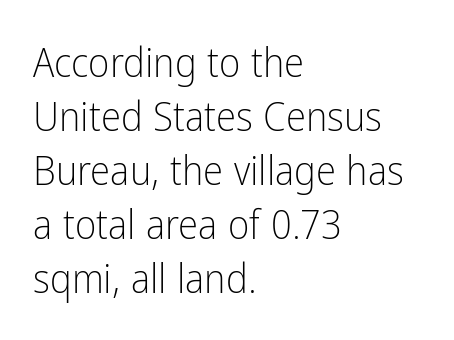
Q: Is the text bold? A: No.
Q: Is the text italic (slanted)? A: No, it is upright.
Q: Is the typeface a serif or a sans-serif typeface? A: Sans-serif.
Q: Is the text underlined? A: No.
Q: How is the paragraph aligned? A: Left-aligned.
Q: Is the spacing between letters normal or unusually wide? A: Normal.
Q: Is the spacing between lines tight, normal or loose? A: Normal.
Q: Width (condensed, normal, or wide)? A: Condensed.
Q: Stroke contrast? A: Low.
Q: x-height? A: Medium.
Q: Monospaced? A: No.
